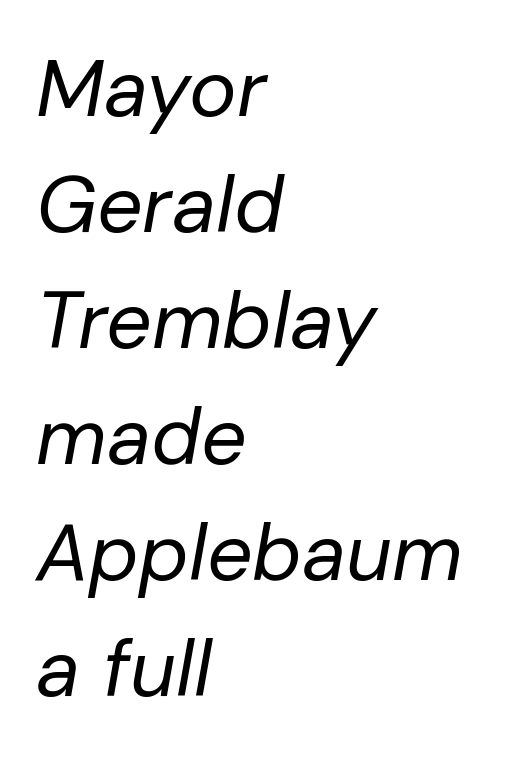
The image shows 80 px regular-weight type, italic (leaning right); set left-aligned, normal line spacing (1.45x), normal letter spacing, not underlined; low stroke contrast and a medium x-height.
